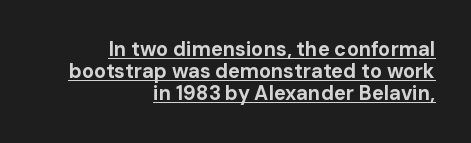
{"italic": "no", "bold": "yes", "underline": "yes", "align": "right", "line_spacing": "tight", "line_spacing_ratio": 1.1, "letter_spacing": "normal", "letter_spacing_em": 0.0, "glyph_px": 20}
